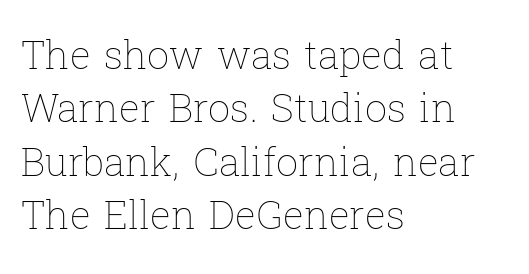
The image shows 39 px thin type, upright; set left-aligned, normal line spacing (1.37x), normal letter spacing, not underlined; low stroke contrast and a medium x-height.
